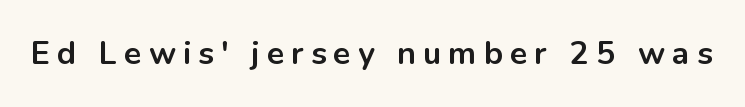
{"serif": "no", "italic": "no", "bold": "yes", "weight": "bold", "width": "normal", "stroke_contrast": "low", "x_height": "medium", "monospaced": "no", "underline": "no", "letter_spacing": "wide", "letter_spacing_em": 0.22, "glyph_px": 32}
